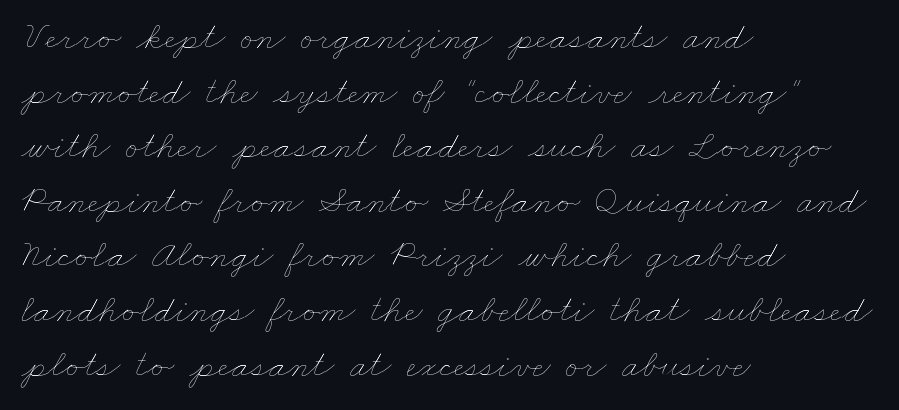
The image shows 39 px thin, wide type; set left-aligned, normal line spacing (1.4x), normal letter spacing, not underlined; low stroke contrast and a small x-height.
